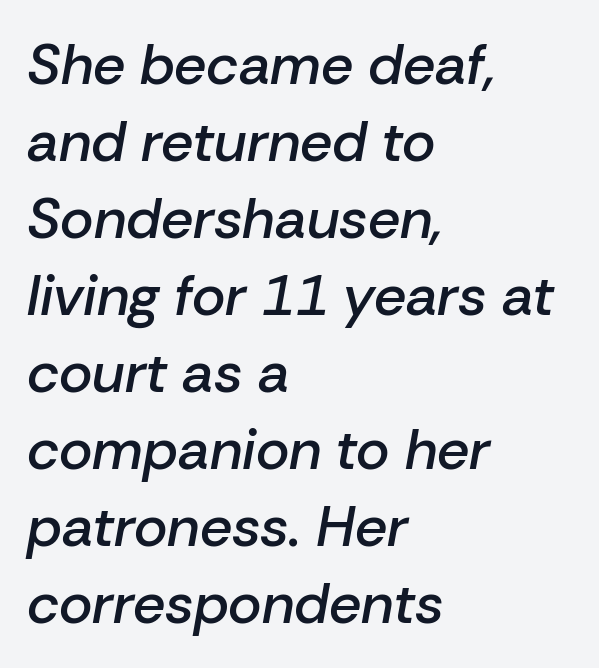
Q: Is the text bold? A: Semi-bold.
Q: Is the text italic (slanted)? A: Yes, it leans right by about 10 degrees.
Q: Is the text underlined? A: No.
Q: How is the paragraph aligned? A: Left-aligned.
Q: Is the spacing between letters normal or unusually wide? A: Normal.
Q: Is the spacing between lines tight, normal or loose? A: Normal.
Q: Width (condensed, normal, or wide)? A: Normal.
Q: Stroke contrast? A: Low.
Q: x-height? A: Medium.
Q: Monospaced? A: No.
